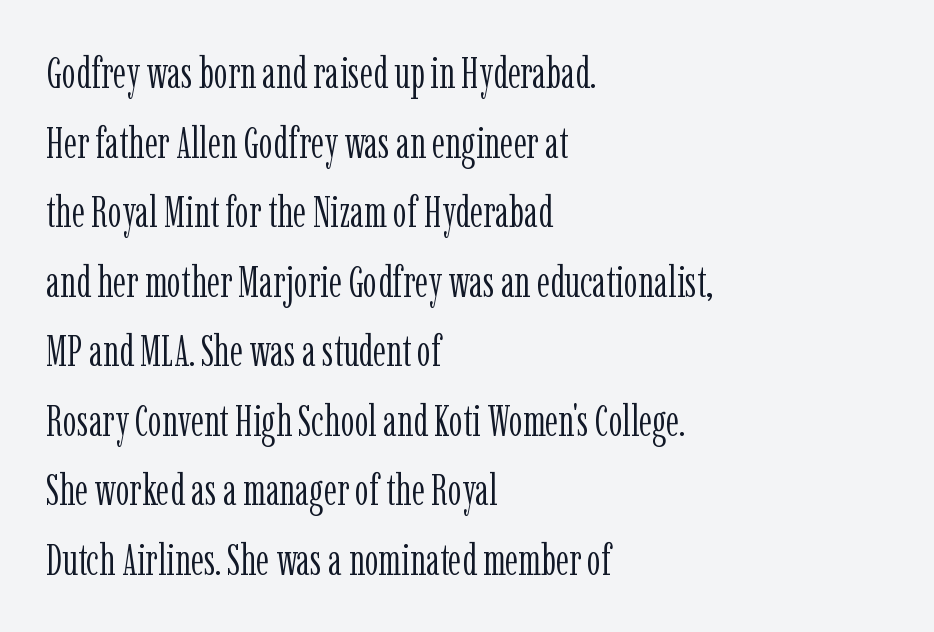
The image shows 44 px light, condensed serif type, upright; set left-aligned, normal line spacing (1.58x), normal letter spacing, not underlined; low stroke contrast and a medium x-height.
